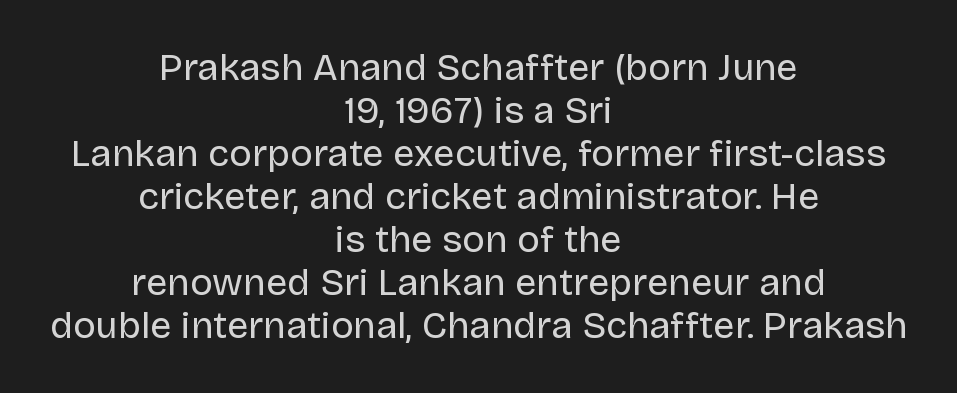
Notice how the passage keeps no hard edge, just a central spine. The tracking reads as untouched default to a designer's eye. Do the characters align in a grid? No, the font is proportional. The glyphs are unaccompanied by any horizontal stroke below them.
